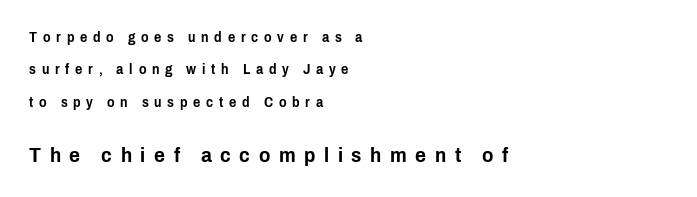
Q: Is the text italic (slanted)? A: No, it is upright.
Q: Is the text underlined? A: No.
Q: How is the paragraph aligned? A: Left-aligned.
Q: Is the spacing between letters normal or unusually wide? A: Unusually wide.
Q: Is the spacing between lines tight, normal or loose? A: Loose.
Q: Which block of text is set in a larger size, the first (top) or the second (bottom)? A: The second (bottom) one.
